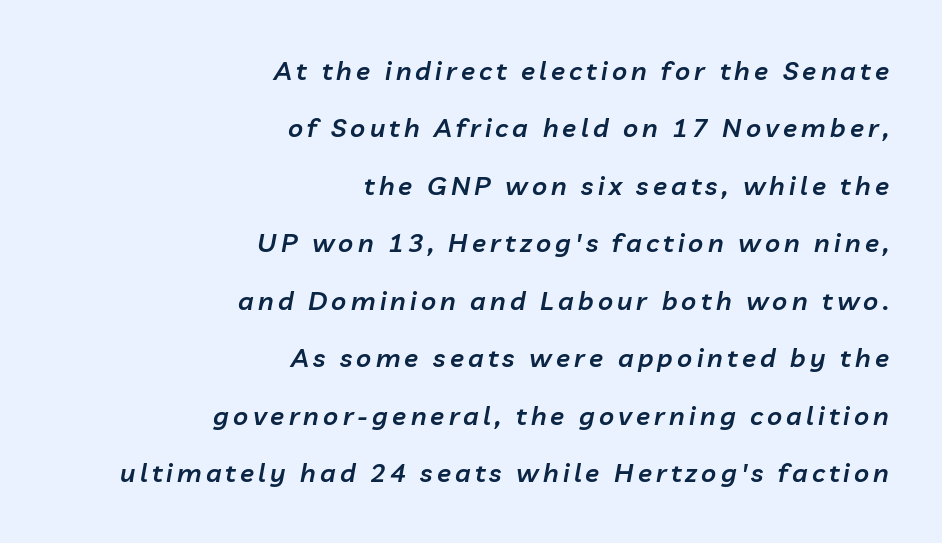
The image shows 26 px text type, italic (leaning right); set right-aligned, loose line spacing (2.21x), not underlined.
